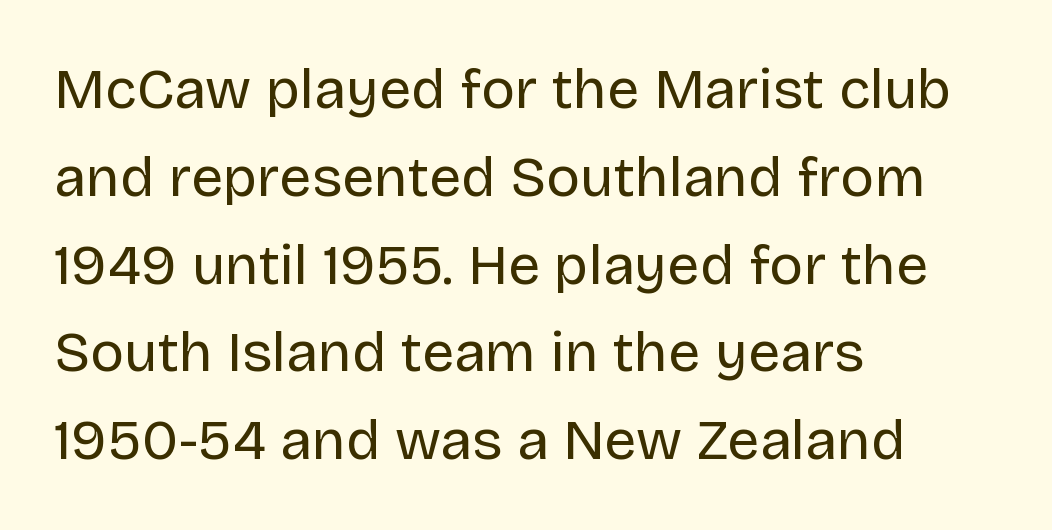
{"serif": "no", "italic": "no", "bold": "no", "weight": "regular", "width": "normal", "stroke_contrast": "low", "x_height": "large", "monospaced": "no", "underline": "no", "align": "left", "line_spacing": "normal", "line_spacing_ratio": 1.54, "letter_spacing": "normal", "letter_spacing_em": 0.0, "glyph_px": 57}
